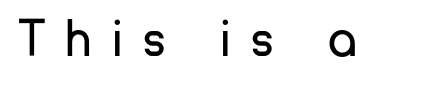
Q: Is the text bold? A: No.
Q: Is the text italic (slanted)? A: No, it is upright.
Q: Is the typeface a serif or a sans-serif typeface? A: Sans-serif.
Q: Is the text underlined? A: No.
Q: Is the spacing between letters normal or unusually wide? A: Unusually wide.
Q: Width (condensed, normal, or wide)? A: Normal.
Q: Stroke contrast? A: Low.
Q: x-height? A: Medium.
Q: Monospaced? A: No.
